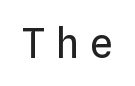
{"italic": "no", "bold": "no", "weight": "regular", "width": "normal", "stroke_contrast": "low", "x_height": "medium", "monospaced": "yes", "underline": "no", "letter_spacing": "wide", "letter_spacing_em": 0.23, "glyph_px": 41}
